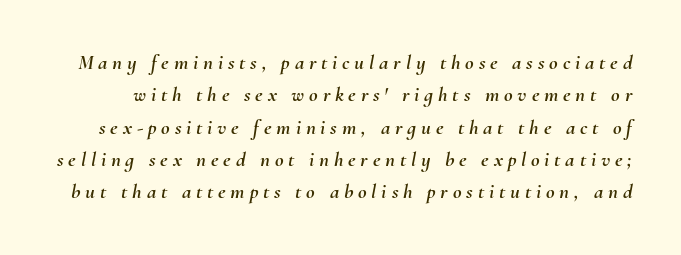
Q: Is the text italic (slanted)? A: Yes, it leans right by about 10 degrees.
Q: Is the text underlined? A: No.
Q: Is the spacing between letters normal or unusually wide? A: Unusually wide.
Q: Is the spacing between lines tight, normal or loose? A: Normal.
